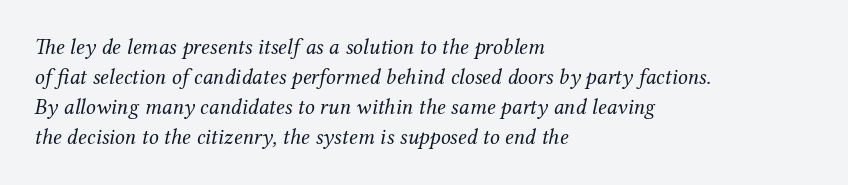
The rendering anchors every line to the left-hand side. Nothing unusual about the tracking: characters are spaced as the font intends. Each row of text sits above clean, open space. When letters slant like this, we call the style italic. The lines sit at an ordinary, default distance from one another. Weight: not bold — regular or lighter.
